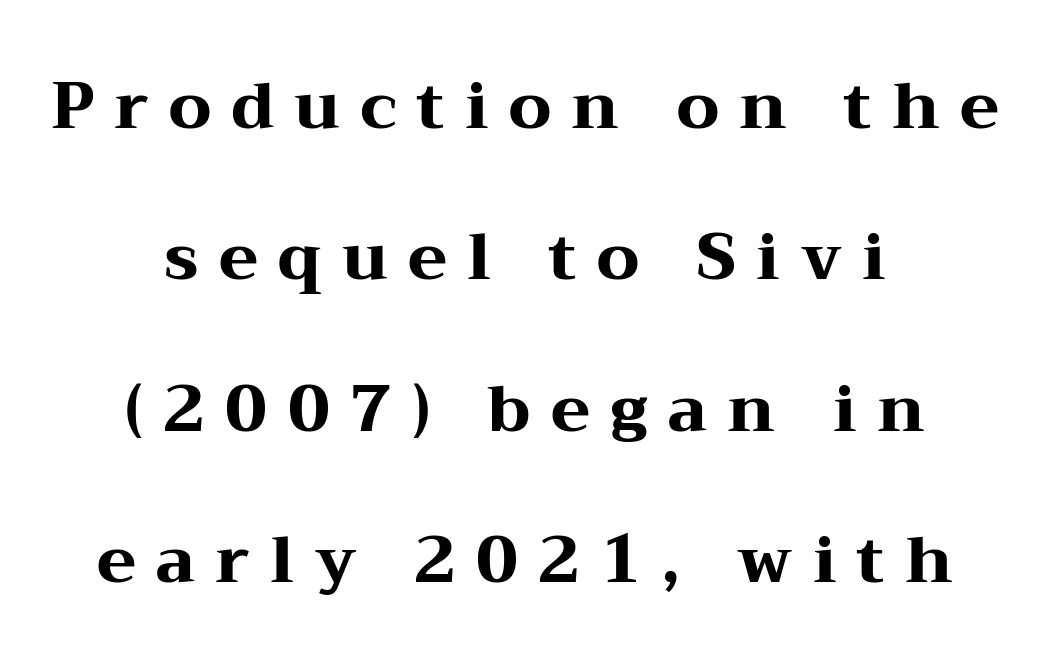
The image shows 65 px heavy, wide serif type, upright; set centered, loose line spacing (2.33x), unusually wide letter spacing (+0.31 em), not underlined; medium stroke contrast and a medium x-height.
